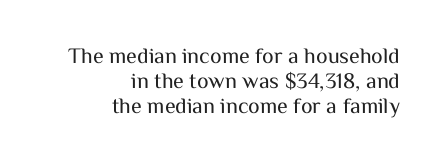
Where is the straight margin? On the right. How are the letters spaced? Ordinarily, with no added tracking. Upright lettering throughout. The strokes are not fattened; the text isn't bold. If you measured baseline to baseline, you'd find a short distance. Anything drawn beneath the words? Only blank space.
